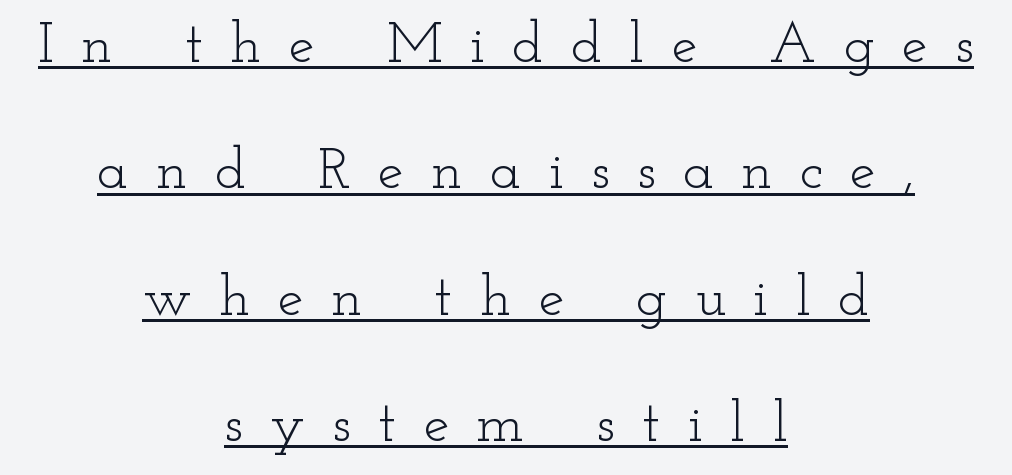
The image shows 58 px light, wide serif type, upright; set centered, loose line spacing (2.18x), unusually wide letter spacing (+0.47 em), underlined; low stroke contrast and a small x-height.
